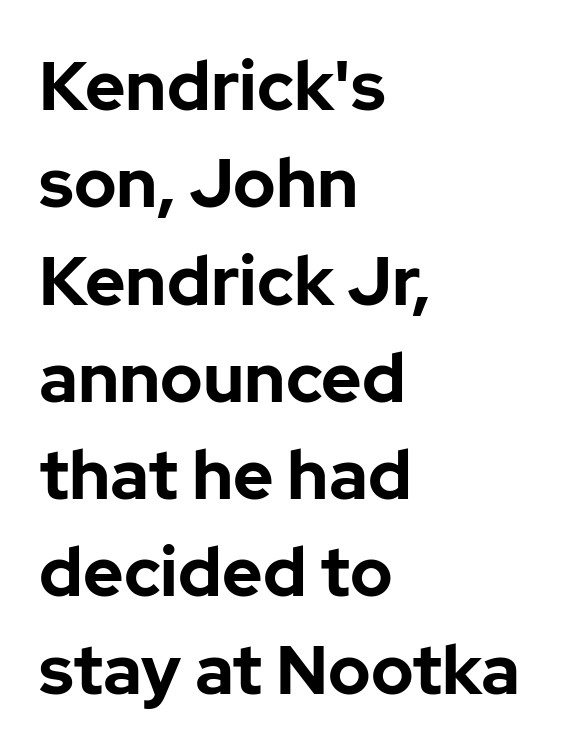
The image shows 69 px bold sans-serif type, upright; set left-aligned, normal line spacing (1.41x), normal letter spacing, not underlined; low stroke contrast and a medium x-height.
